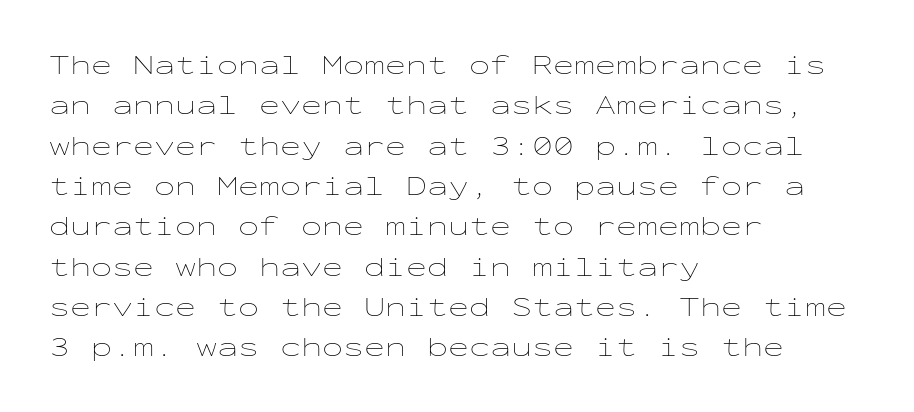
Q: Is the text bold? A: No.
Q: Is the text italic (slanted)? A: No, it is upright.
Q: Is the text underlined? A: No.
Q: How is the paragraph aligned? A: Left-aligned.
Q: Is the spacing between letters normal or unusually wide? A: Normal.
Q: Is the spacing between lines tight, normal or loose? A: Normal.
Q: Width (condensed, normal, or wide)? A: Wide.
Q: Stroke contrast? A: Low.
Q: x-height? A: Medium.
Q: Monospaced? A: Yes.
